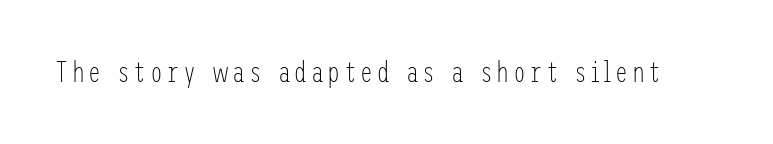
{"serif": "no", "italic": "no", "bold": "no", "weight": "light", "width": "condensed", "stroke_contrast": "low", "x_height": "medium", "underline": "no", "glyph_px": 29}
